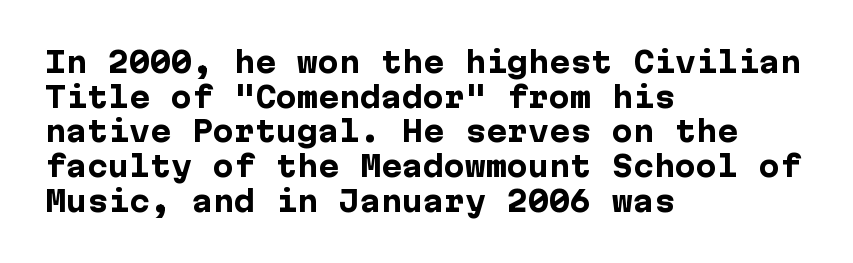
{"serif": "no", "italic": "no", "bold": "yes", "weight": "heavy", "width": "normal", "stroke_contrast": "low", "x_height": "medium", "underline": "no", "align": "left", "line_spacing_ratio": 1.24, "letter_spacing": "normal", "letter_spacing_em": 0.0, "glyph_px": 28}
